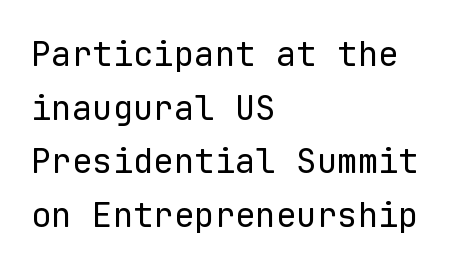
Q: Is the text bold? A: No.
Q: Is the text italic (slanted)? A: No, it is upright.
Q: Is the typeface a serif or a sans-serif typeface? A: Sans-serif.
Q: Is the text underlined? A: No.
Q: How is the paragraph aligned? A: Left-aligned.
Q: Is the spacing between letters normal or unusually wide? A: Normal.
Q: Is the spacing between lines tight, normal or loose? A: Normal.
Q: Width (condensed, normal, or wide)? A: Normal.
Q: Stroke contrast? A: Low.
Q: x-height? A: Medium.
Q: Monospaced? A: Yes.
